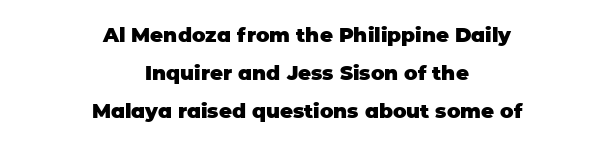
The image shows 20 px bold type, upright; set centered, line spacing 1.89x, normal letter spacing, not underlined.
